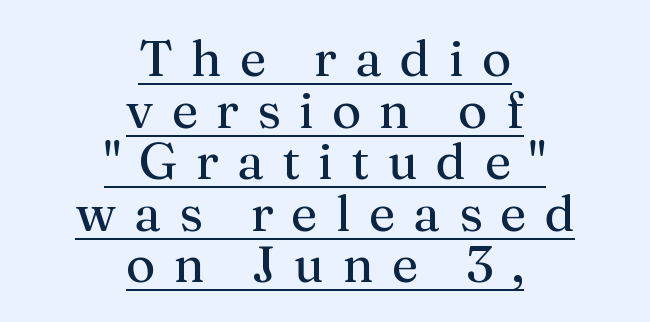
{"serif": "yes", "italic": "no", "bold": "no", "weight": "regular", "width": "normal", "stroke_contrast": "medium", "x_height": "medium", "monospaced": "no", "underline": "yes", "align": "center", "line_spacing": "tight", "line_spacing_ratio": 1.01, "letter_spacing": "wide", "letter_spacing_em": 0.36, "glyph_px": 51}
